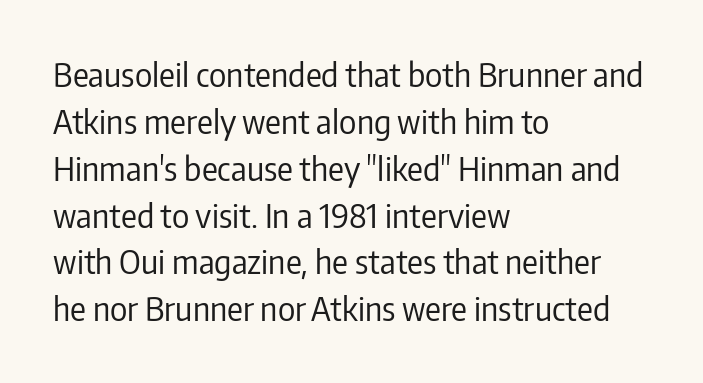
Q: Is the text bold? A: No.
Q: Is the text italic (slanted)? A: No, it is upright.
Q: Is the typeface a serif or a sans-serif typeface? A: Sans-serif.
Q: Is the text underlined? A: No.
Q: How is the paragraph aligned? A: Left-aligned.
Q: Is the spacing between letters normal or unusually wide? A: Normal.
Q: Is the spacing between lines tight, normal or loose? A: Normal.
Q: Width (condensed, normal, or wide)? A: Condensed.
Q: Stroke contrast? A: Low.
Q: x-height? A: Medium.
Q: Monospaced? A: No.
